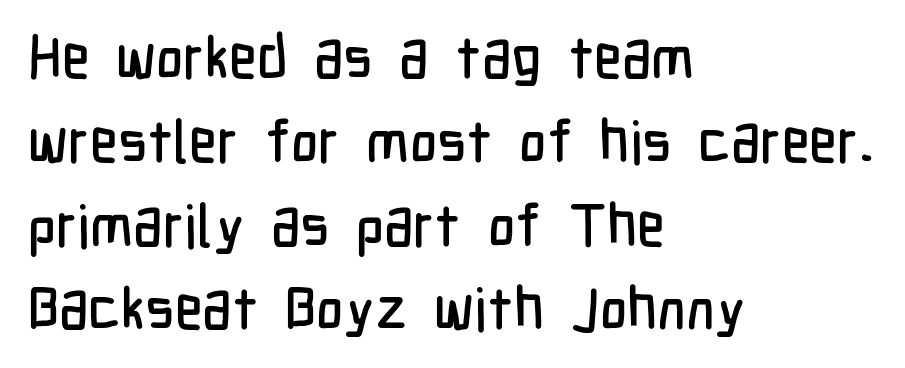
{"serif": "no", "italic": "no", "width": "condensed", "stroke_contrast": "low", "x_height": "medium", "monospaced": "no", "underline": "no", "align": "left", "line_spacing": "normal", "line_spacing_ratio": 1.42, "letter_spacing": "normal", "letter_spacing_em": 0.0, "glyph_px": 59}
